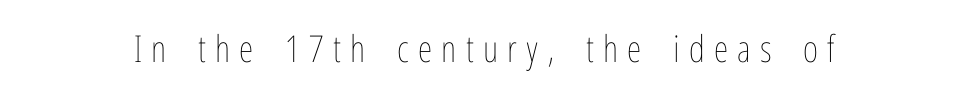
The image shows 37 px thin, condensed type, upright; set unusually wide letter spacing (+0.25 em), not underlined; low stroke contrast and a medium x-height.
